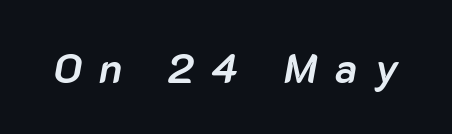
{"italic": "yes", "lean": "right", "slant_degrees": 10, "bold": "yes", "weight": "semibold", "width": "normal", "stroke_contrast": "low", "x_height": "medium", "monospaced": "no", "underline": "no", "letter_spacing": "wide", "letter_spacing_em": 0.43, "glyph_px": 41}
